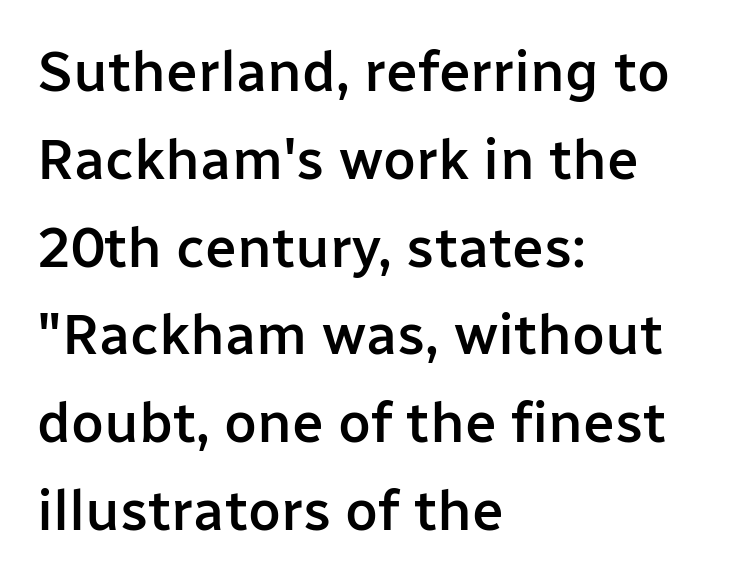
Its strokes are somewhat broadened, the hallmark of semibold type. The letterforms sit shoulder to shoulder at normal distance. Font category for this specimen: sans-serif. The passage shown is typed in a proportional face where columns would drift.
